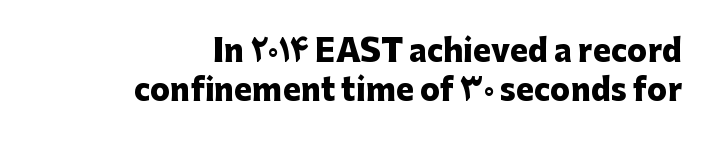
The image shows 30 px heavy sans-serif type, upright; set right-aligned, normal line spacing (1.29x), normal letter spacing, not underlined; low stroke contrast and a medium x-height.
